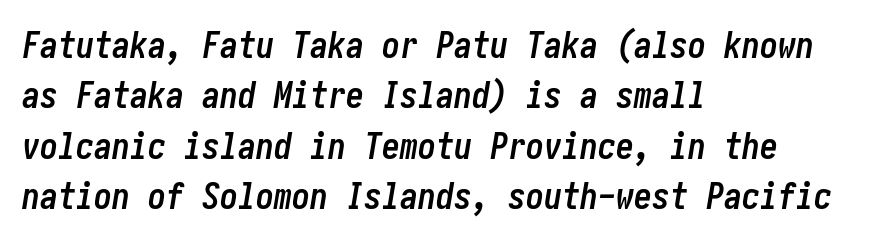
{"italic": "yes", "lean": "right", "slant_degrees": 10, "bold": "yes", "weight": "semibold", "width": "condensed", "stroke_contrast": "low", "x_height": "medium", "underline": "no", "align": "left", "line_spacing": "normal", "line_spacing_ratio": 1.4, "letter_spacing": "normal", "letter_spacing_em": 0.0, "glyph_px": 36}
